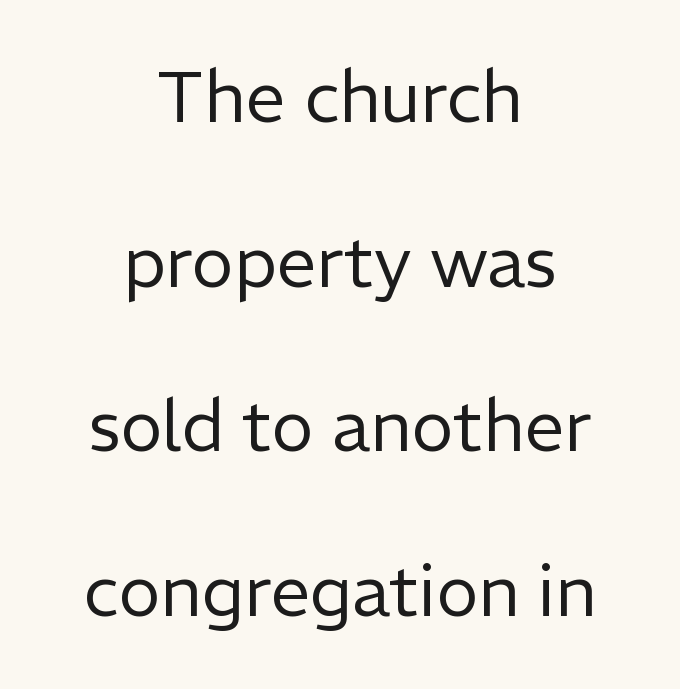
The face used here is rendered with its standard letterfit. The glyphs in this specimen are sans serif. You could not count columns in this text — the font is proportionally spaced. Is there much room between lines? Yes — plenty of vertical air separates them. Bold? No — there's no thickening of the strokes. Each line is balanced around a shared central axis.
